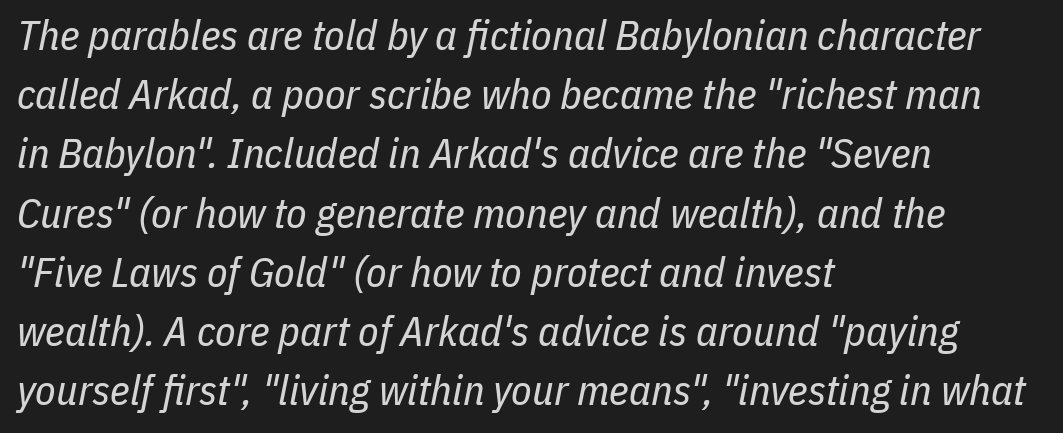
Q: Is the text bold? A: No.
Q: Is the text italic (slanted)? A: Yes, it leans right by about 11 degrees.
Q: Is the text underlined? A: No.
Q: How is the paragraph aligned? A: Left-aligned.
Q: Is the spacing between letters normal or unusually wide? A: Normal.
Q: Is the spacing between lines tight, normal or loose? A: Normal.
Q: Width (condensed, normal, or wide)? A: Condensed.
Q: Stroke contrast? A: Low.
Q: x-height? A: Medium.
Q: Monospaced? A: No.
